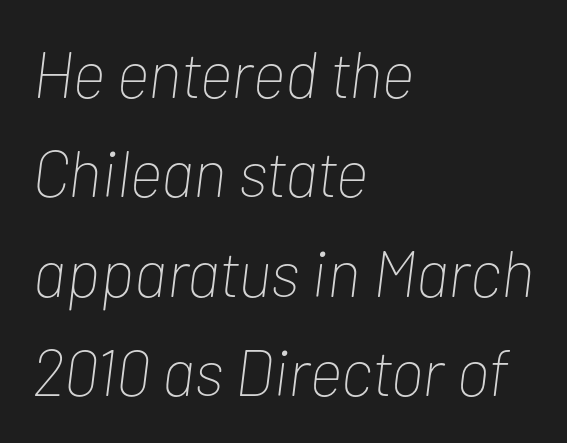
The image shows 65 px thin, condensed type, italic (leaning right); set left-aligned, normal line spacing (1.53x), normal letter spacing, not underlined; low stroke contrast and a medium x-height.
